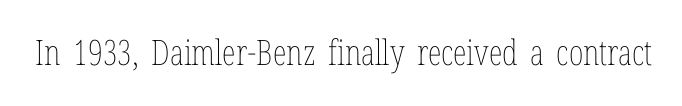
The image shows 35 px thin, condensed type, upright; set normal letter spacing, not underlined; low stroke contrast and a medium x-height.
